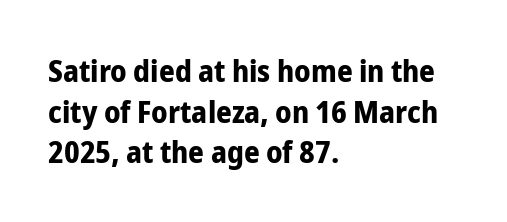
Q: Is the text bold? A: Yes.
Q: Is the text italic (slanted)? A: No, it is upright.
Q: Is the typeface a serif or a sans-serif typeface? A: Sans-serif.
Q: Is the text underlined? A: No.
Q: How is the paragraph aligned? A: Left-aligned.
Q: Is the spacing between letters normal or unusually wide? A: Normal.
Q: Is the spacing between lines tight, normal or loose? A: Normal.
Q: Width (condensed, normal, or wide)? A: Condensed.
Q: Stroke contrast? A: Low.
Q: x-height? A: Medium.
Q: Monospaced? A: No.
